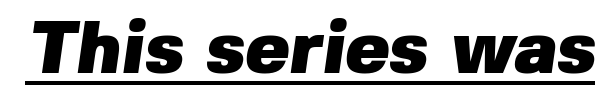
The image shows 74 px heavy sans-serif type; set normal letter spacing, underlined; low stroke contrast and a medium x-height.
